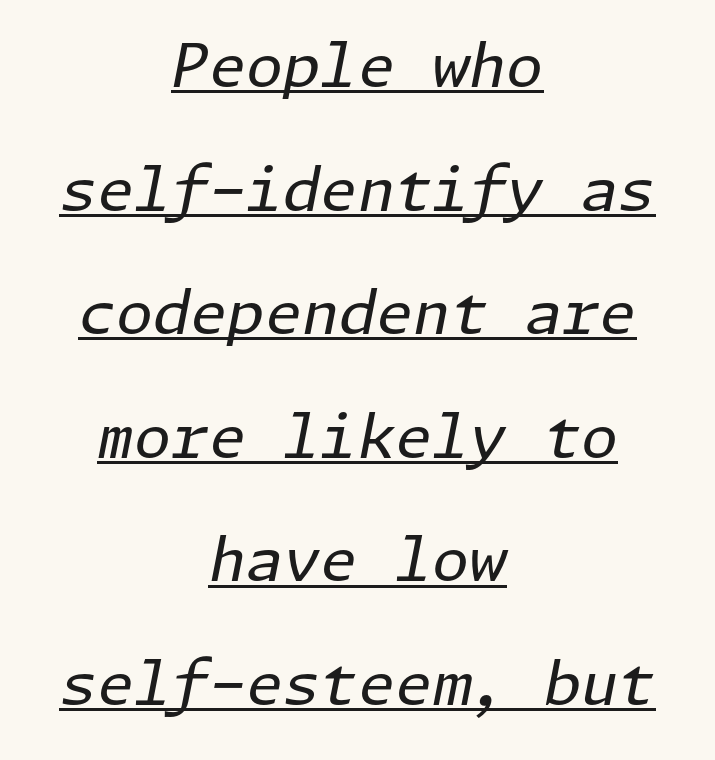
{"italic": "yes", "lean": "right", "slant_degrees": 11, "bold": "no", "weight": "regular", "width": "normal", "stroke_contrast": "low", "x_height": "medium", "underline": "yes", "align": "center", "line_spacing": "loose", "line_spacing_ratio": 2.06, "letter_spacing": "normal", "letter_spacing_em": 0.0, "glyph_px": 60}
